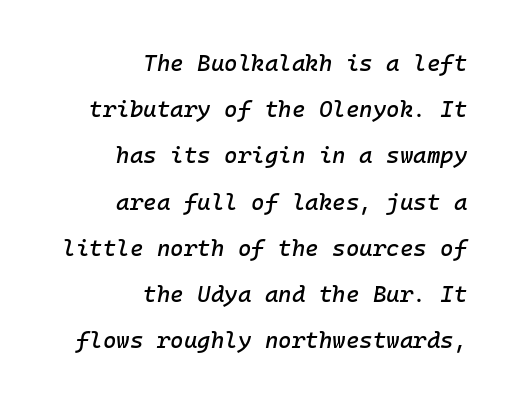
Q: Is the text italic (slanted)? A: Yes, it leans right by about 10 degrees.
Q: Is the text underlined? A: No.
Q: How is the paragraph aligned? A: Right-aligned.
Q: Is the spacing between letters normal or unusually wide? A: Normal.
Q: Is the spacing between lines tight, normal or loose? A: Loose.
